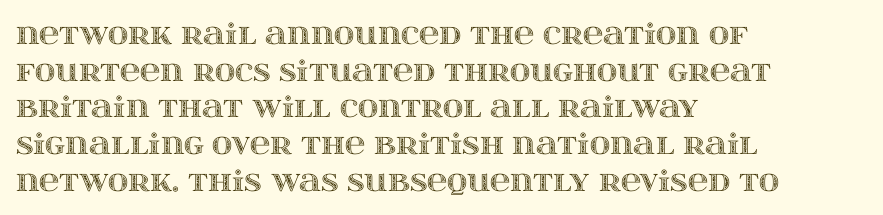
Honestly, the letter spacing is just normal — you wouldn't notice it. If you drew a ruler down the left edge, every line would touch it. Vertical strokes here are truly vertical. The block of text has a typical density, with ordinary space between rows. Each letter keeps its own natural width here, so spacing adapts to shape. Honestly, there is no underline to notice here at all.
